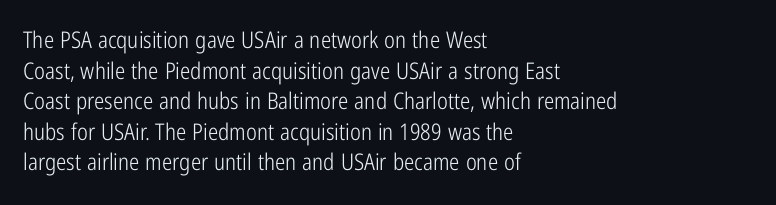
Vertical spacing — default. The text block is weighted toward the left margin, trailing off unevenly rightward. The baseline area is clear. These lines keep a tight, regular rhythm from letter to letter. No extra ink here — the face is not bold.
